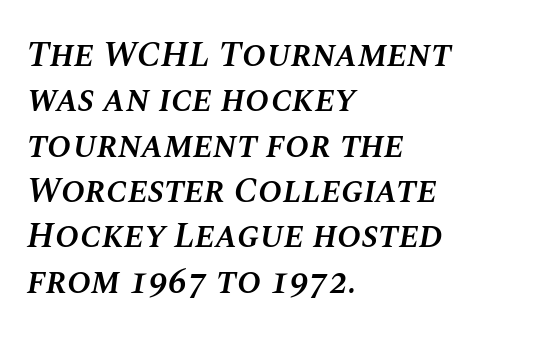
This sample has the flowing, uneven cadence of proportional lettering. Vertical spacing — default. Does extra space separate the letters? No, they use regular spacing. The typography opts for an oblique posture over an upright one. One-word summary of the alignment: left. Typographic density is moderately raised because the face is semibold.
